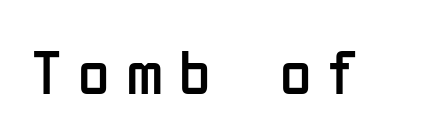
The face used here is a sans, in the tradition of grotesques and geometrics. Descenders hang freely into open space. Proportional: the letters do not fall into vertical columns. Substantial extra tracking has been applied to these lines. Ascenders rise straight up at ninety degrees.
